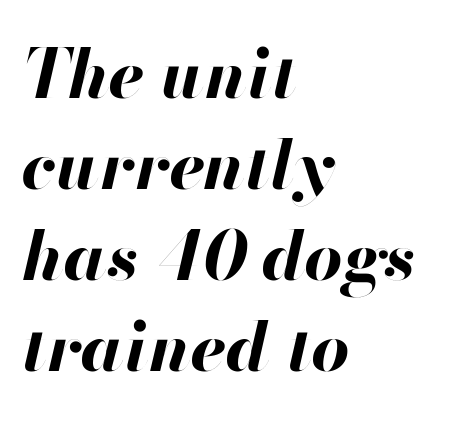
{"italic": "yes", "lean": "right", "slant_degrees": 13, "bold": "yes", "weight": "bold", "width": "normal", "stroke_contrast": "high", "x_height": "small", "monospaced": "no", "underline": "no", "align": "left", "line_spacing": "normal", "line_spacing_ratio": 1.36, "letter_spacing": "normal", "letter_spacing_em": 0.0, "glyph_px": 67}
